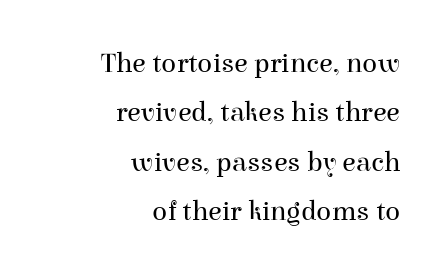
Q: Is the text bold? A: No.
Q: Is the text italic (slanted)? A: No, it is upright.
Q: Is the typeface a serif or a sans-serif typeface? A: Serif.
Q: Is the text underlined? A: No.
Q: How is the paragraph aligned? A: Right-aligned.
Q: Is the spacing between letters normal or unusually wide? A: Normal.
Q: Width (condensed, normal, or wide)? A: Normal.
Q: Stroke contrast? A: High.
Q: x-height? A: Medium.
Q: Monospaced? A: No.
